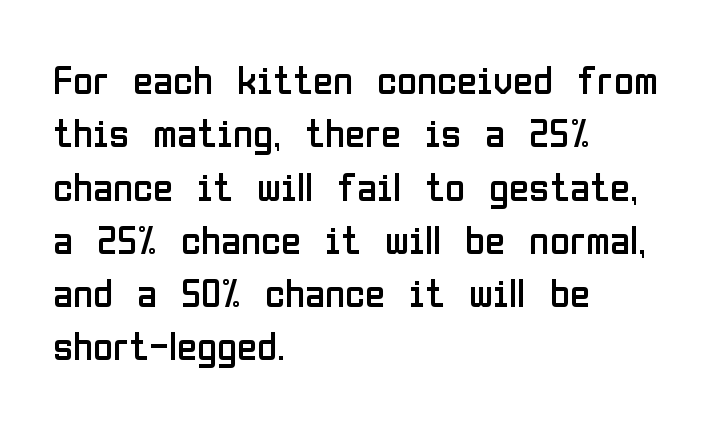
Q: Is the text bold? A: No.
Q: Is the text italic (slanted)? A: No, it is upright.
Q: Is the typeface a serif or a sans-serif typeface? A: Sans-serif.
Q: Is the text underlined? A: No.
Q: How is the paragraph aligned? A: Left-aligned.
Q: Is the spacing between letters normal or unusually wide? A: Normal.
Q: Is the spacing between lines tight, normal or loose? A: Normal.
Q: Width (condensed, normal, or wide)? A: Condensed.
Q: Stroke contrast? A: Low.
Q: x-height? A: Medium.
Q: Monospaced? A: No.
